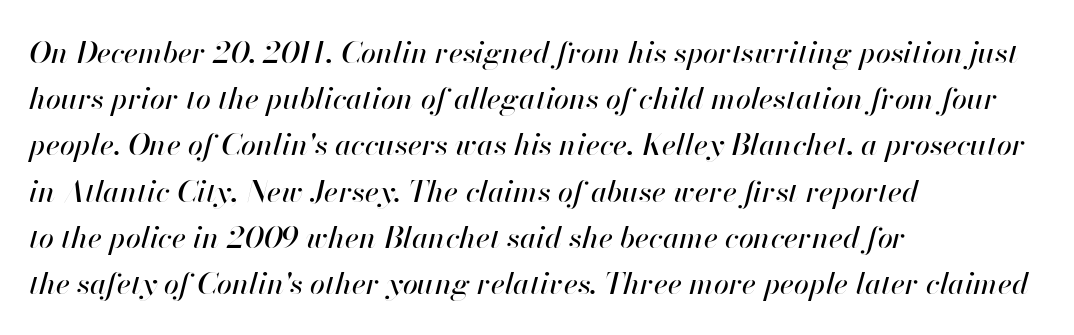
{"italic": "yes", "lean": "right", "slant_degrees": 13, "width": "normal", "stroke_contrast": "high", "x_height": "small", "monospaced": "no", "underline": "no", "align": "left", "line_spacing": "normal", "line_spacing_ratio": 1.54, "letter_spacing": "normal", "letter_spacing_em": 0.0, "glyph_px": 30}
